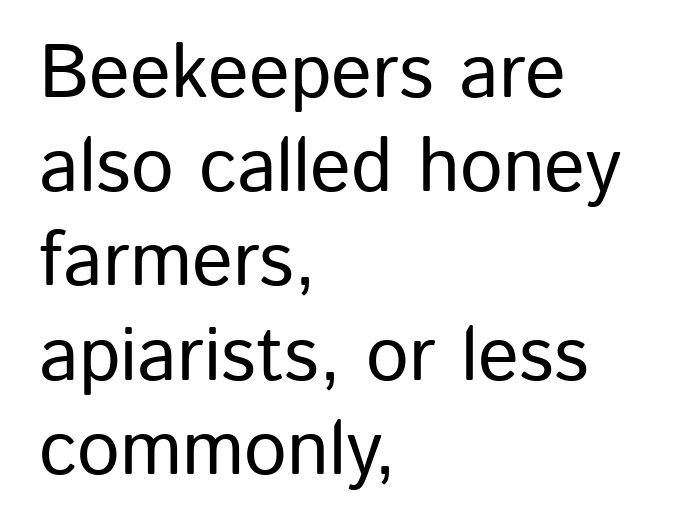
Q: Is the text italic (slanted)? A: No, it is upright.
Q: Is the typeface a serif or a sans-serif typeface? A: Sans-serif.
Q: Is the text underlined? A: No.
Q: How is the paragraph aligned? A: Left-aligned.
Q: Is the spacing between letters normal or unusually wide? A: Normal.
Q: Width (condensed, normal, or wide)? A: Normal.
Q: Stroke contrast? A: Low.
Q: x-height? A: Medium.
Q: Monospaced? A: No.
